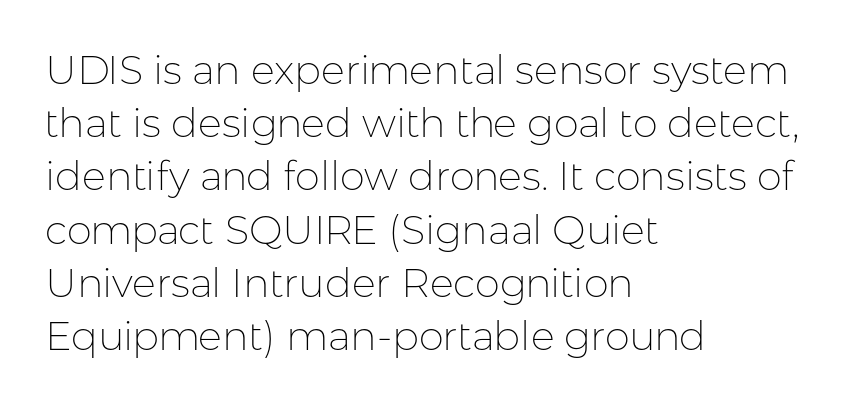
The image shows 40 px thin sans-serif type, upright; set left-aligned, normal line spacing (1.33x), normal letter spacing, not underlined; low stroke contrast and a medium x-height.
